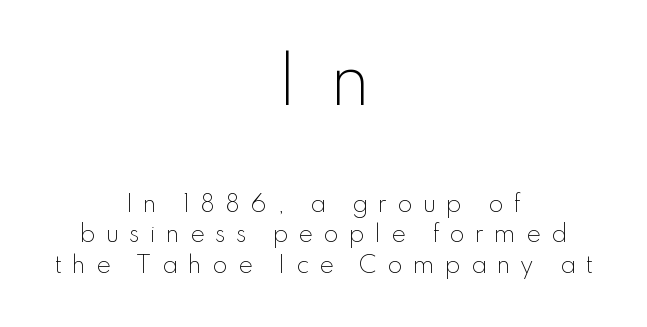
The image shows 66 px light sans-serif type, upright; set centered, normal line spacing (1.39x), unusually wide letter spacing (+0.46 em), not underlined; the first (top) block is 3.0x larger; low stroke contrast and a small x-height.
